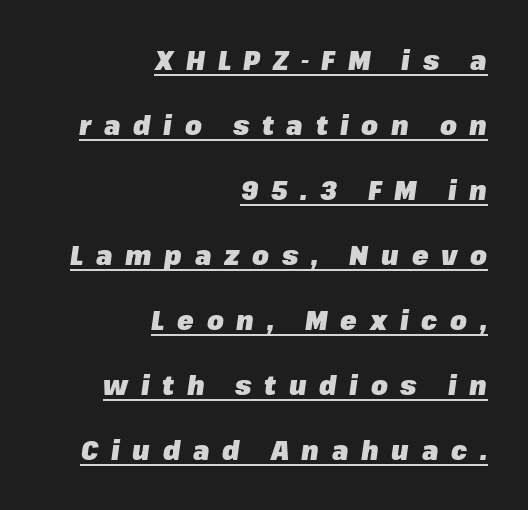
The leading is generous, giving the passage an open texture. Underlining? Definitely there. Does the copy run flush right? Yes — the right margin is perfectly even. The rendering uses a bold face; every stroke is thick and dark. Designer's note — italics engaged.
